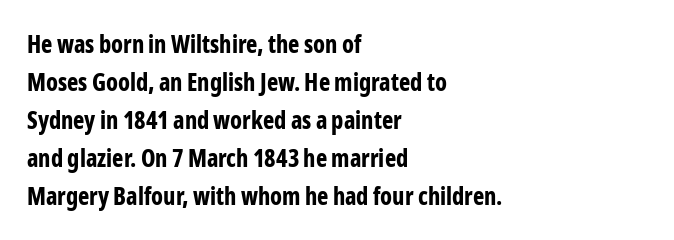
The space between consecutive lines is moderate. Alignment: flush left. The passage shown is not underscored anywhere. The type is set solid horizontally, with unmodified tracking. The characters look thick and weighty, a clear bold. Unlike italic type, these characters show no tilt at all.
